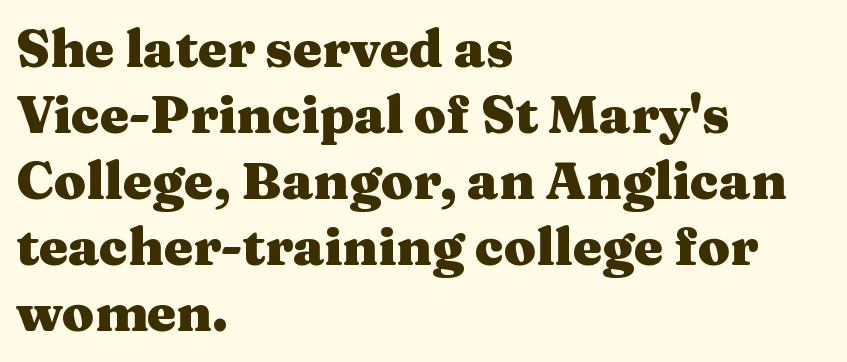
Is the type bold? Yes — the strokes are clearly thick and heavy. The foot of each line stays bare and open. The gaps between neighbouring characters are ordinary and unremarkable. These lines are composed in type with serifs.
